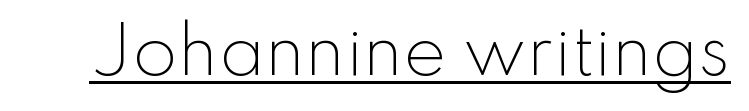
Q: Is the text bold? A: No.
Q: Is the text italic (slanted)? A: No, it is upright.
Q: Is the typeface a serif or a sans-serif typeface? A: Sans-serif.
Q: Is the text underlined? A: Yes.
Q: Is the spacing between letters normal or unusually wide? A: Normal.
Q: Width (condensed, normal, or wide)? A: Normal.
Q: Stroke contrast? A: Low.
Q: x-height? A: Small.
Q: Monospaced? A: No.
